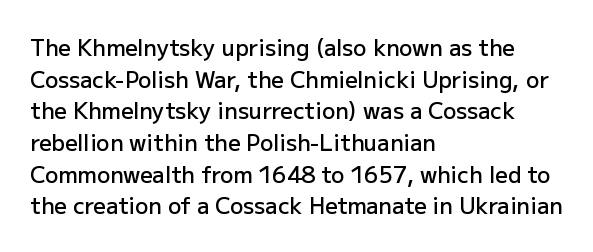
Q: Is the text bold? A: Semi-bold.
Q: Is the text italic (slanted)? A: No, it is upright.
Q: Is the text underlined? A: No.
Q: How is the paragraph aligned? A: Left-aligned.
Q: Is the spacing between letters normal or unusually wide? A: Normal.
Q: Is the spacing between lines tight, normal or loose? A: Normal.
